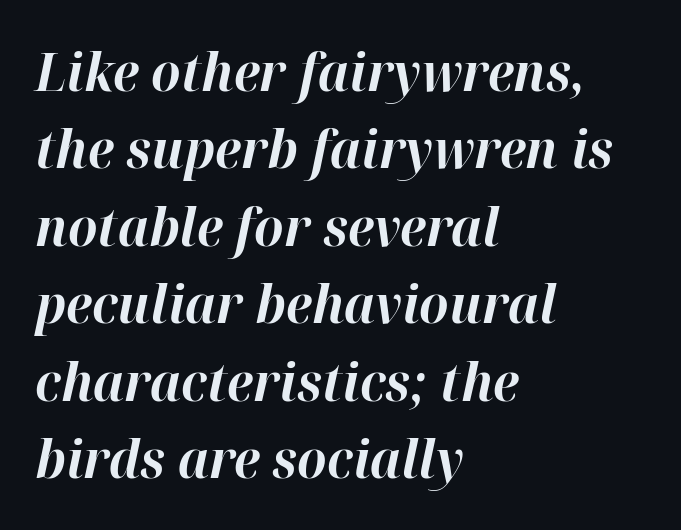
Q: Is the text bold? A: Yes.
Q: Is the text italic (slanted)? A: Yes, it leans right by about 12 degrees.
Q: Is the text underlined? A: No.
Q: How is the paragraph aligned? A: Left-aligned.
Q: Is the spacing between letters normal or unusually wide? A: Normal.
Q: Is the spacing between lines tight, normal or loose? A: Normal.
Q: Width (condensed, normal, or wide)? A: Normal.
Q: Stroke contrast? A: High.
Q: x-height? A: Medium.
Q: Monospaced? A: No.
